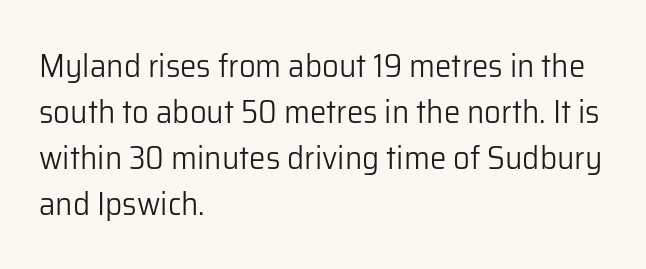
The image shows 33 px light sans-serif type, upright; set left-aligned, normal line spacing (1.39x), normal letter spacing, not underlined; low stroke contrast and a medium x-height.
